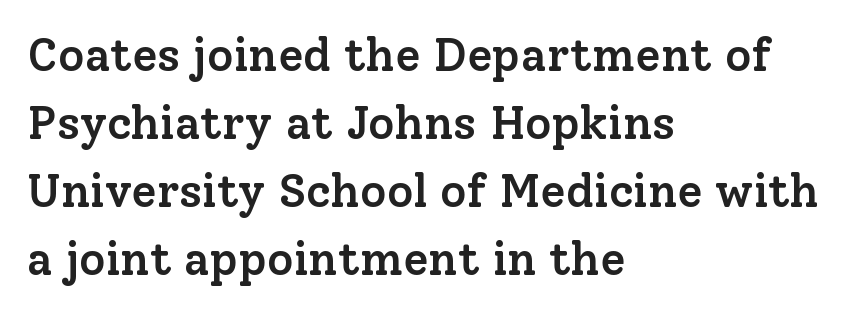
A bit beefed up — I'd call it semibold rather than bold. Underlining? Definitely not there. This sample uses plain, unmodified letter spacing. The type family on display is of the serif kind. Note the varied advance widths — an 'i' is clearly narrower than an 'm'. If you drew a ruler down the left edge, every line would touch it.
